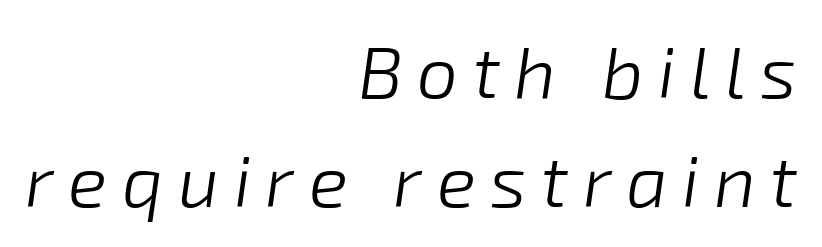
These lines are rendered in a variable-pitch font. Someone cranked the tracking dial way up on this one. Slant detected: the letters are inclined. Descender tails drop into unmarked territory. The paragraph shown leans on its right margin.
